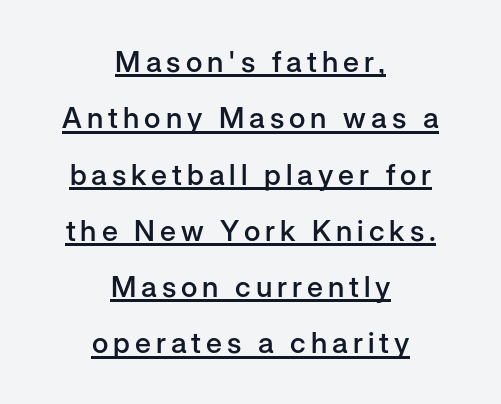
The image shows 29 px semibold sans-serif type, upright; set centered, loose line spacing (1.94x), underlined; low stroke contrast and a medium x-height.
